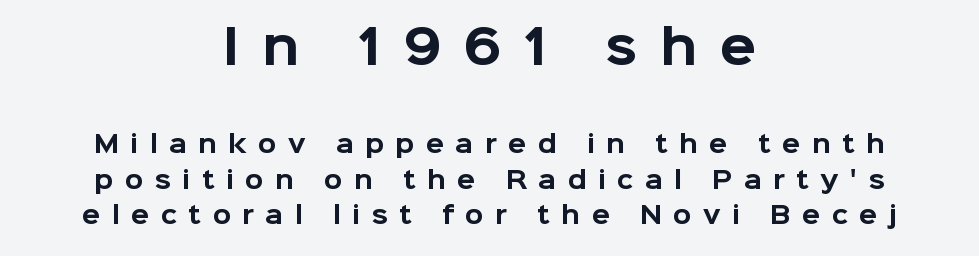
Note the varied advance widths — an 'i' is clearly narrower than an 'm'. Descenders are the only things crossing below the line. Chunky letters — that's bold for sure. Larger block? The one above; the one below is distinctly smaller.
